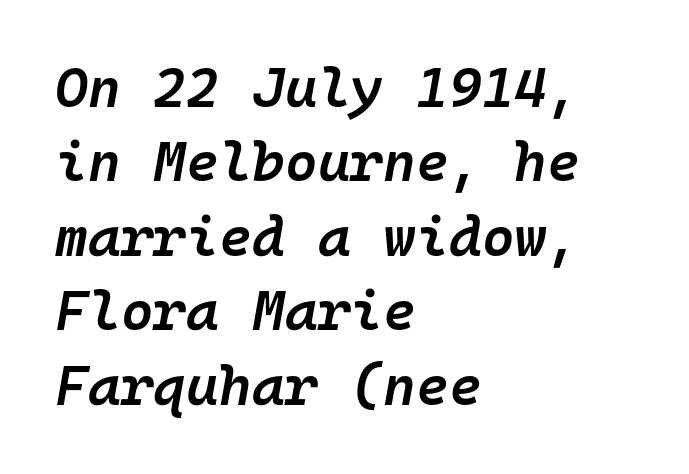
How heavy is the stroke? Medium-heavy — a semibold, shy of bold. The passage shown is typed in a monospace face where columns stay perfectly aligned. Type without underlining. A normal amount of white space separates one row of letters from the next.
